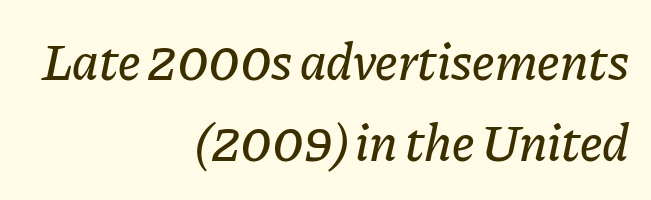
The image shows 52 px text type, italic (leaning right); set right-aligned, normal line spacing (1.55x), normal letter spacing, not underlined; low stroke contrast and a medium x-height.
